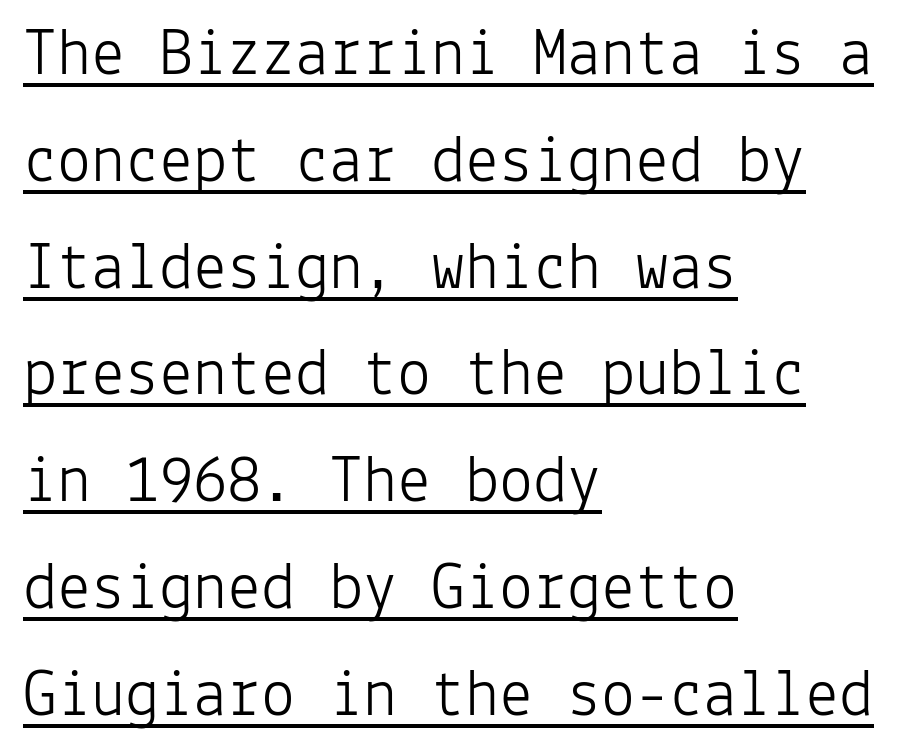
{"serif": "no", "italic": "no", "bold": "no", "weight": "light", "width": "normal", "stroke_contrast": "low", "x_height": "medium", "monospaced": "yes", "underline": "yes", "align": "left", "line_spacing": "normal", "line_spacing_ratio": 1.57, "letter_spacing": "normal", "letter_spacing_em": 0.0, "glyph_px": 68}
